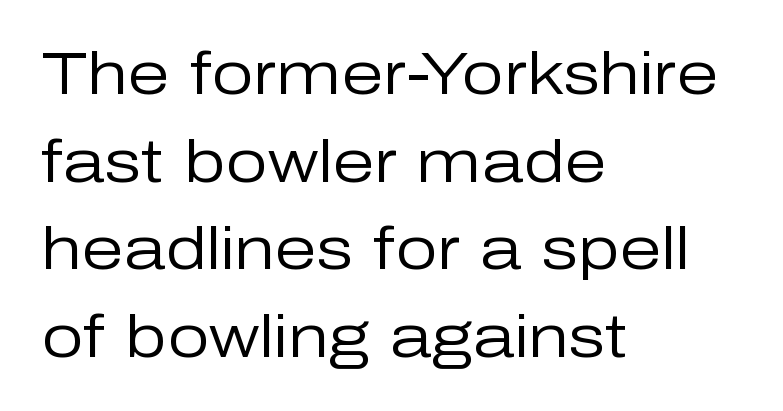
Any mark beneath the type? The region is blank. Ordinary non-slanted type is in use. Stroke terminals: plain, sans-serif. The weight tops out at a normal text grade. Every row of glyphs begins at an identical x-position on the left. The rendering uses a moderate line-height, typical for paragraphs.
